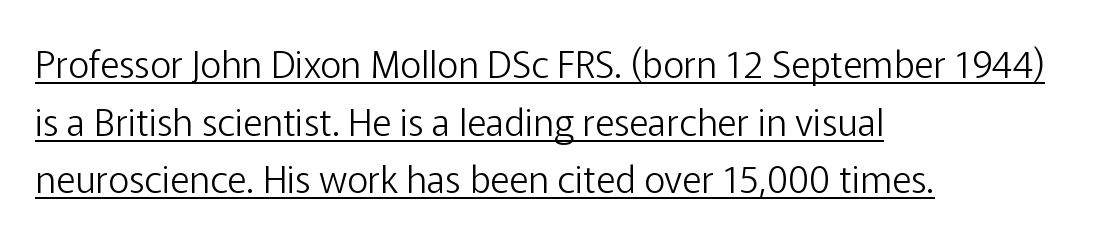
The letters stand upright; this is a roman face. Each line of the rendering has a horizontal stroke beneath the glyphs. Stem width sits at or under what a default text font uses. These lines keep a tight, regular rhythm from letter to letter. Line starts are locked; line ends wander. Does the leading feel generous? No, just average.
